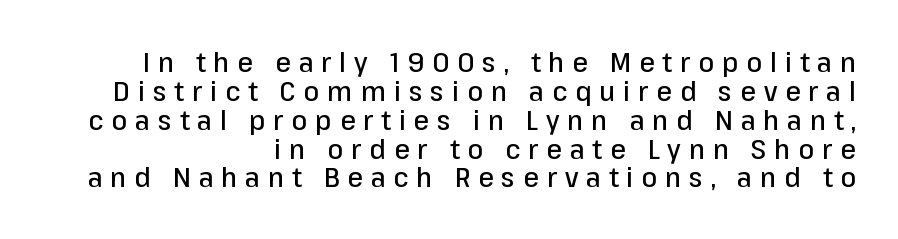
The image shows 28 px sans-serif type, upright; set right-aligned, tight line spacing (1.03x), unusually wide letter spacing (+0.28 em), not underlined; low stroke contrast and a medium x-height.
